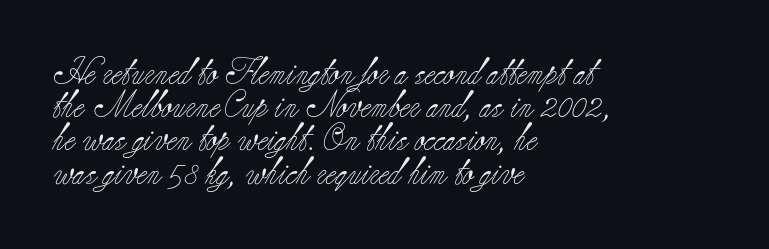
The image shows 27 px text type; set left-aligned, line spacing 1.23x, normal letter spacing, not underlined.
